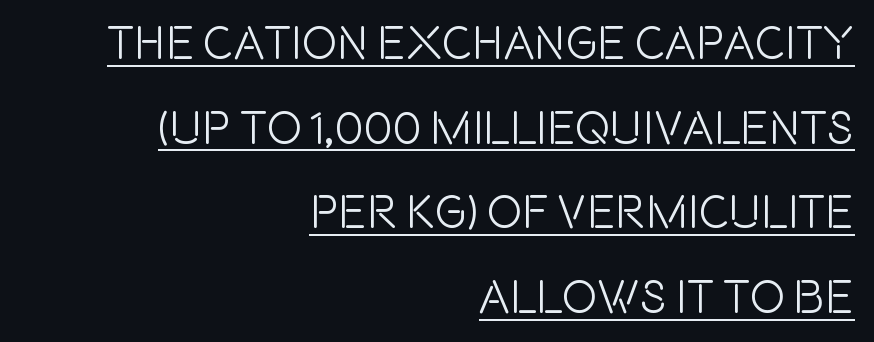
Q: Is the text italic (slanted)? A: No, it is upright.
Q: Is the typeface a serif or a sans-serif typeface? A: Sans-serif.
Q: Is the text underlined? A: Yes.
Q: How is the paragraph aligned? A: Right-aligned.
Q: Is the spacing between letters normal or unusually wide? A: Normal.
Q: Width (condensed, normal, or wide)? A: Condensed.
Q: x-height? A: Large.
Q: Monospaced? A: No.
